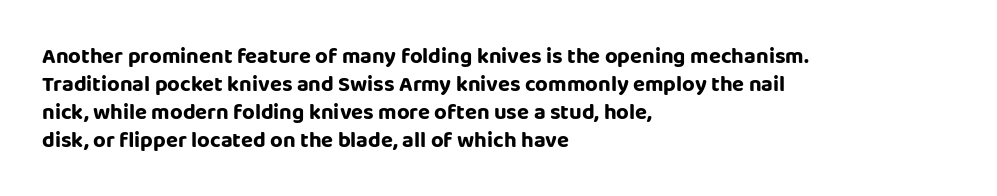
Q: Is the text italic (slanted)? A: No, it is upright.
Q: Is the text underlined? A: No.
Q: How is the paragraph aligned? A: Left-aligned.
Q: Is the spacing between letters normal or unusually wide? A: Normal.
Q: Is the spacing between lines tight, normal or loose? A: Normal.
